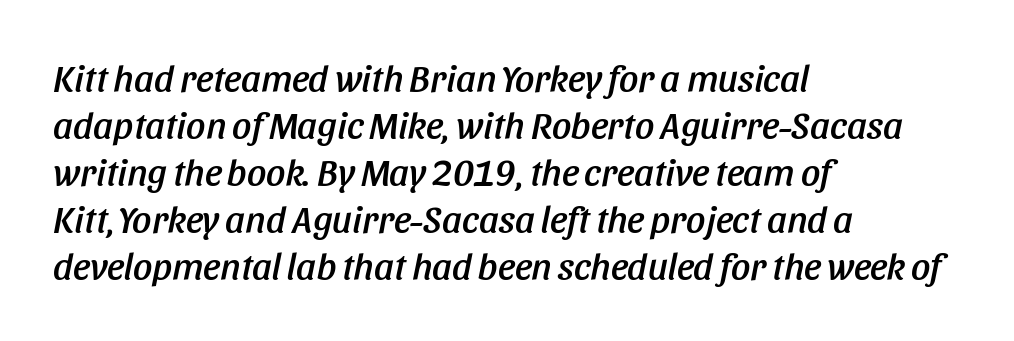
Q: Is the text italic (slanted)? A: Yes, it leans right by about 11 degrees.
Q: Is the text underlined? A: No.
Q: How is the paragraph aligned? A: Left-aligned.
Q: Is the spacing between letters normal or unusually wide? A: Normal.
Q: Width (condensed, normal, or wide)? A: Condensed.
Q: Stroke contrast? A: Low.
Q: x-height? A: Large.
Q: Monospaced? A: No.
